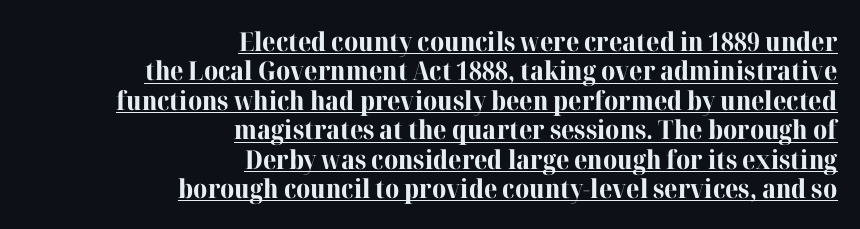
It's the straight-up-and-down kind of type. Underline: present. Honestly, the rows look squashed on top of each other. Pretty heavy lettering here — definitely bold.
